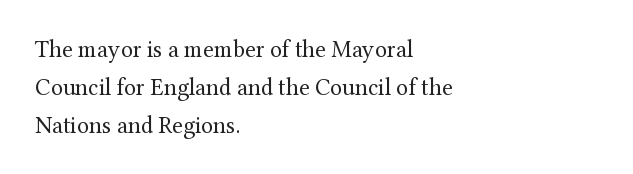
The image shows 24 px text type, upright; set left-aligned, normal line spacing (1.58x), normal letter spacing, not underlined.
